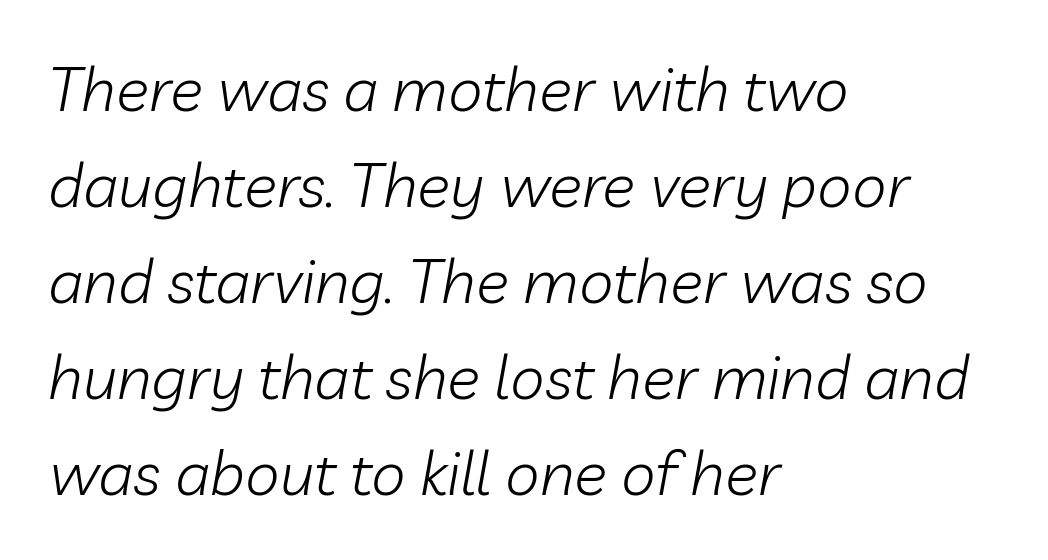
Q: Is the text bold? A: No.
Q: Is the text italic (slanted)? A: Yes, it leans right by about 10 degrees.
Q: Is the text underlined? A: No.
Q: How is the paragraph aligned? A: Left-aligned.
Q: Is the spacing between letters normal or unusually wide? A: Normal.
Q: Is the spacing between lines tight, normal or loose? A: Normal.
Q: Width (condensed, normal, or wide)? A: Normal.
Q: Stroke contrast? A: Low.
Q: x-height? A: Medium.
Q: Monospaced? A: No.
